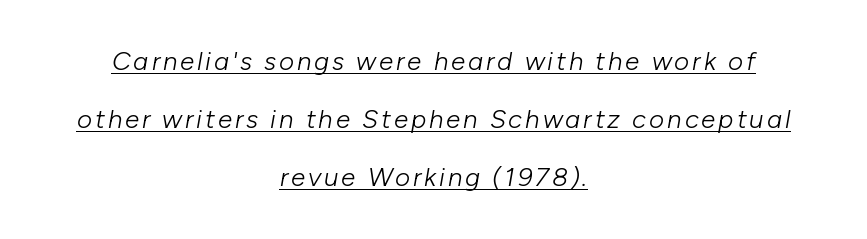
{"italic": "yes", "lean": "right", "slant_degrees": 10, "bold": "no", "underline": "yes", "align": "center", "line_spacing": "loose", "line_spacing_ratio": 2.24, "glyph_px": 26}
